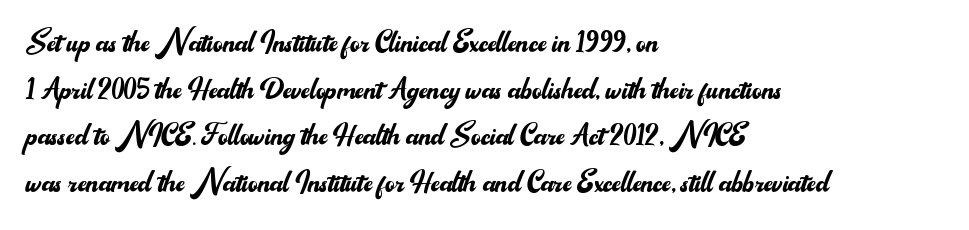
Serifs: no, the terminals of the letterforms are clean. Each letter keeps its own natural width here, so spacing adapts to shape. No word sits above an underline.
